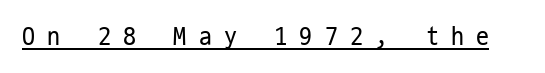
Q: Is the text bold? A: No.
Q: Is the text italic (slanted)? A: No, it is upright.
Q: Is the text underlined? A: Yes.
Q: Is the spacing between letters normal or unusually wide? A: Unusually wide.
